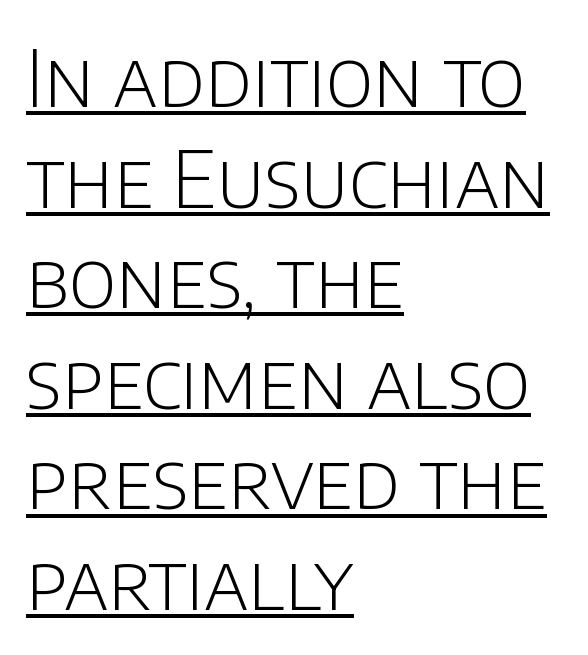
The glyphs are accompanied by a horizontal stroke just below them. No extra tracking has been applied to these lines. The specimen reads as upright at a glance. Weight class: somewhere from thin through regular. This block has exactly the height ordinary leading produces. These lines stack with their left ends in a neat column.
